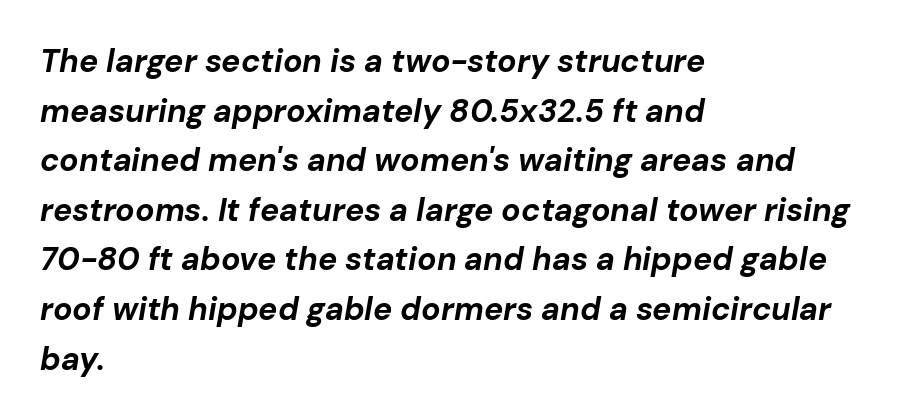
The image shows 32 px bold type, italic (leaning right); set left-aligned, normal line spacing (1.55x), normal letter spacing, not underlined; low stroke contrast and a medium x-height.
